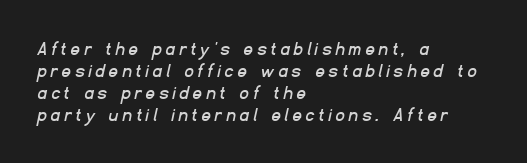
{"underline": "no", "align": "left", "line_spacing": "tight", "line_spacing_ratio": 1.04, "letter_spacing": "wide", "letter_spacing_em": 0.23, "glyph_px": 21}
